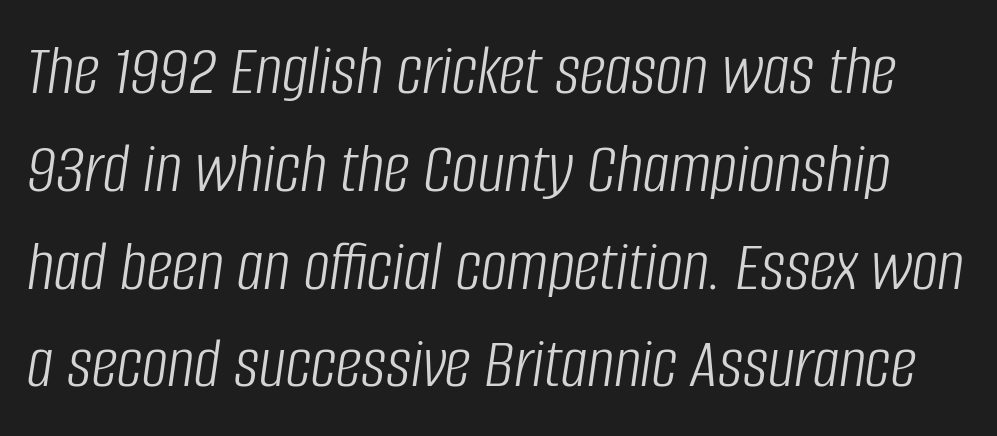
Note the varied advance widths — an 'i' is clearly narrower than an 'm'. Normally led — the rows are evenly, conventionally spaced. The font's italic variant was chosen for this text. Glyph-to-glyph distance matches everyday printed text. Is the type heavy? It reads as light-to-regular instead.
